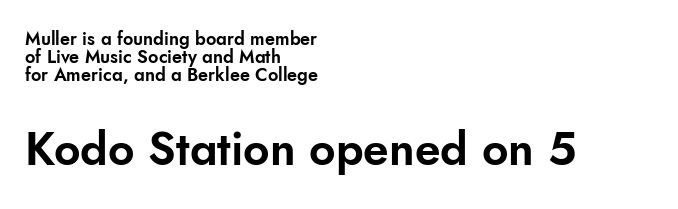
Observe the ordinary spacing: letters are neighbours, not strangers. Alignment: flush left. These two chunks differ in scale, with the bottom chunk taking the larger measure. When letters stand straight like this, we call the style roman or upright. Whoever set this chose condensed vertical rhythm over breathing room.
